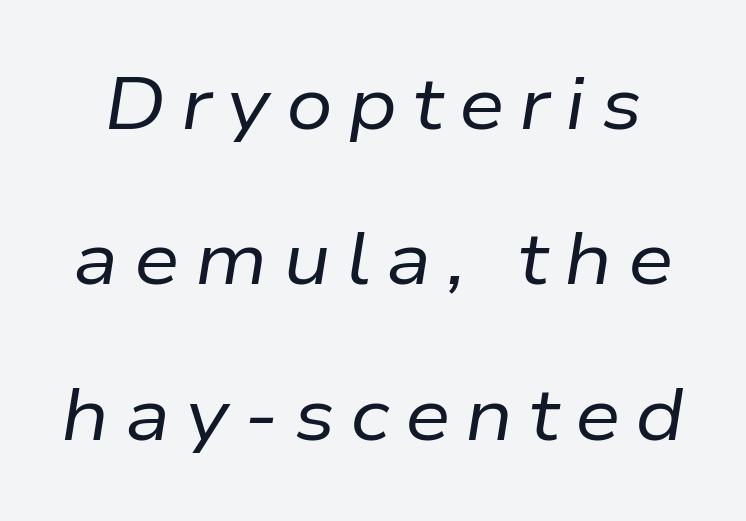
The image shows 73 px regular-weight type, italic (leaning right); set loose line spacing (2.13x), unusually wide letter spacing (+0.21 em), not underlined; low stroke contrast and a medium x-height.
